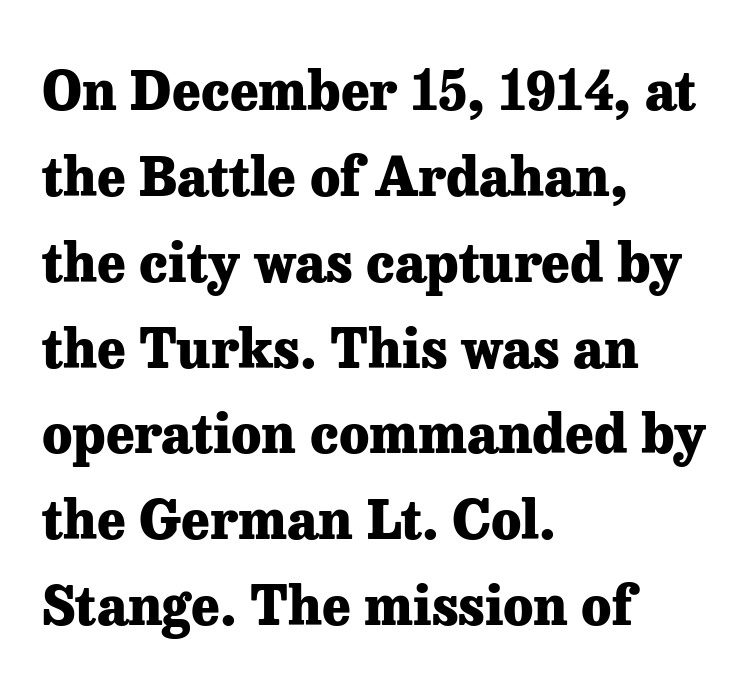
Q: Is the text bold? A: Yes.
Q: Is the text italic (slanted)? A: No, it is upright.
Q: Is the typeface a serif or a sans-serif typeface? A: Serif.
Q: Is the text underlined? A: No.
Q: How is the paragraph aligned? A: Left-aligned.
Q: Is the spacing between letters normal or unusually wide? A: Normal.
Q: Is the spacing between lines tight, normal or loose? A: Normal.
Q: Width (condensed, normal, or wide)? A: Normal.
Q: Stroke contrast? A: Low.
Q: x-height? A: Medium.
Q: Monospaced? A: No.
